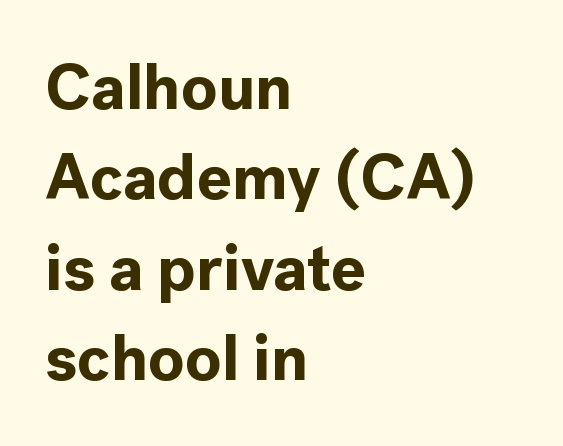
The setting favours the left margin, as ordinary paragraphs usually do. Vertical spacing — default. Typographic density is high because the face is bold. This sample uses plain, unmodified letter spacing.
